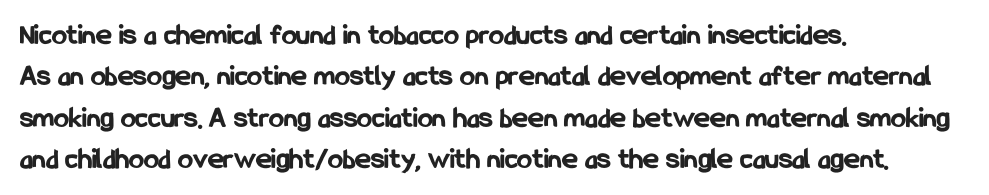
The image shows 30 px bold, condensed sans-serif type, upright; set left-aligned, normal line spacing (1.38x), normal letter spacing, not underlined; low stroke contrast and a medium x-height.
